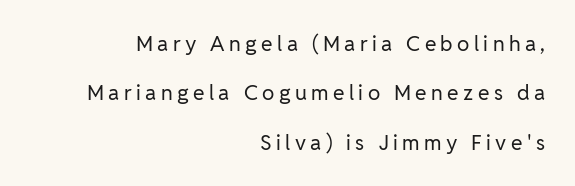
Q: Is the text bold? A: No.
Q: Is the text italic (slanted)? A: No, it is upright.
Q: Is the text underlined? A: No.
Q: How is the paragraph aligned? A: Right-aligned.
Q: Is the spacing between letters normal or unusually wide? A: Unusually wide.
Q: Is the spacing between lines tight, normal or loose? A: Loose.
